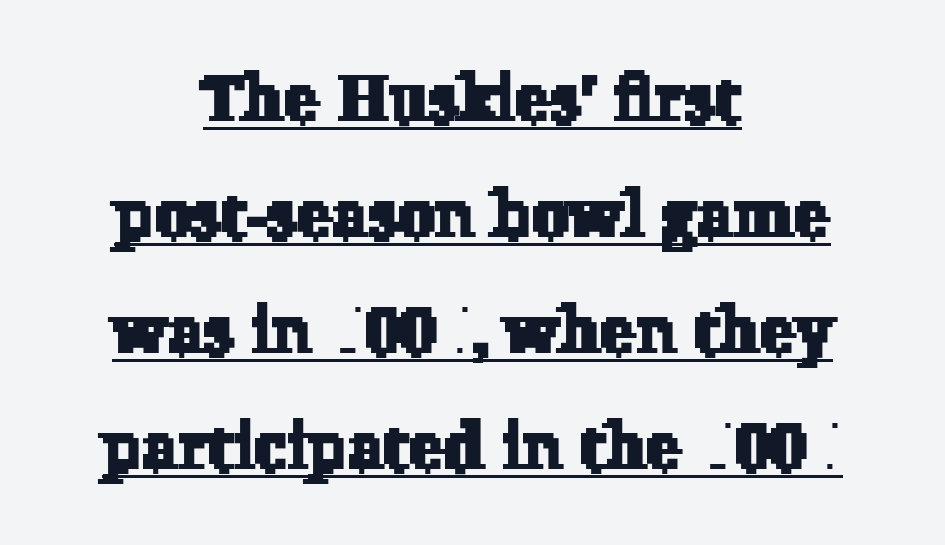
Q: Is the typeface a serif or a sans-serif typeface? A: Serif.
Q: Is the text underlined? A: Yes.
Q: How is the paragraph aligned? A: Centered.
Q: Is the spacing between letters normal or unusually wide? A: Normal.
Q: Width (condensed, normal, or wide)? A: Normal.
Q: Stroke contrast? A: Low.
Q: x-height? A: Medium.
Q: Monospaced? A: No.
